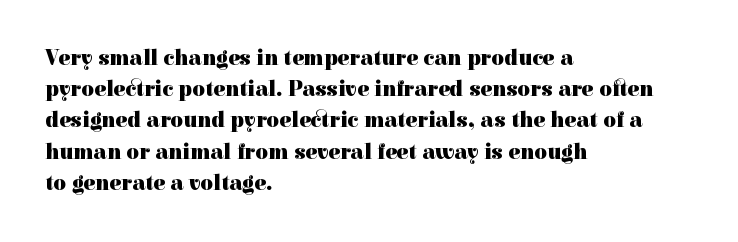
The image shows 22 px bold type, upright; set left-aligned, normal line spacing (1.42x), normal letter spacing, not underlined.
